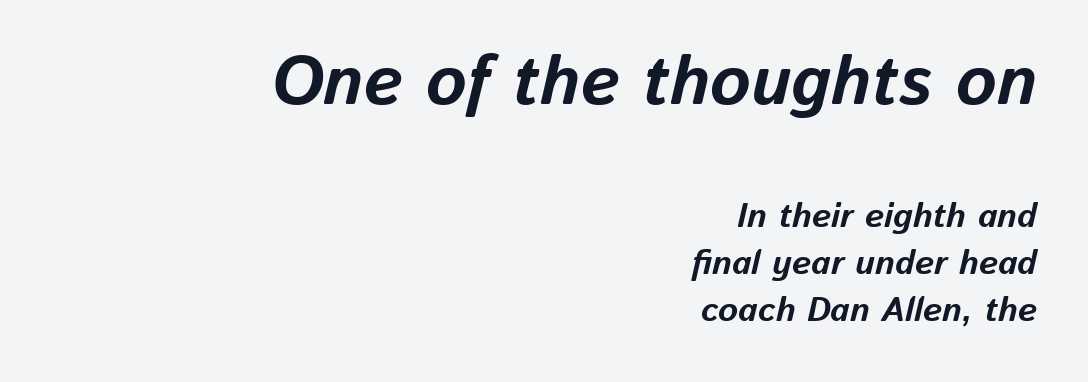
Q: Is the text bold? A: Yes.
Q: Is the text italic (slanted)? A: Yes, it leans right by about 13 degrees.
Q: Is the text underlined? A: No.
Q: How is the paragraph aligned? A: Right-aligned.
Q: Is the spacing between letters normal or unusually wide? A: Normal.
Q: Is the spacing between lines tight, normal or loose? A: Normal.
Q: Which block of text is set in a larger size, the first (top) or the second (bottom)? A: The first (top) one.
Q: Width (condensed, normal, or wide)? A: Normal.
Q: Stroke contrast? A: Low.
Q: x-height? A: Medium.
Q: Monospaced? A: No.
